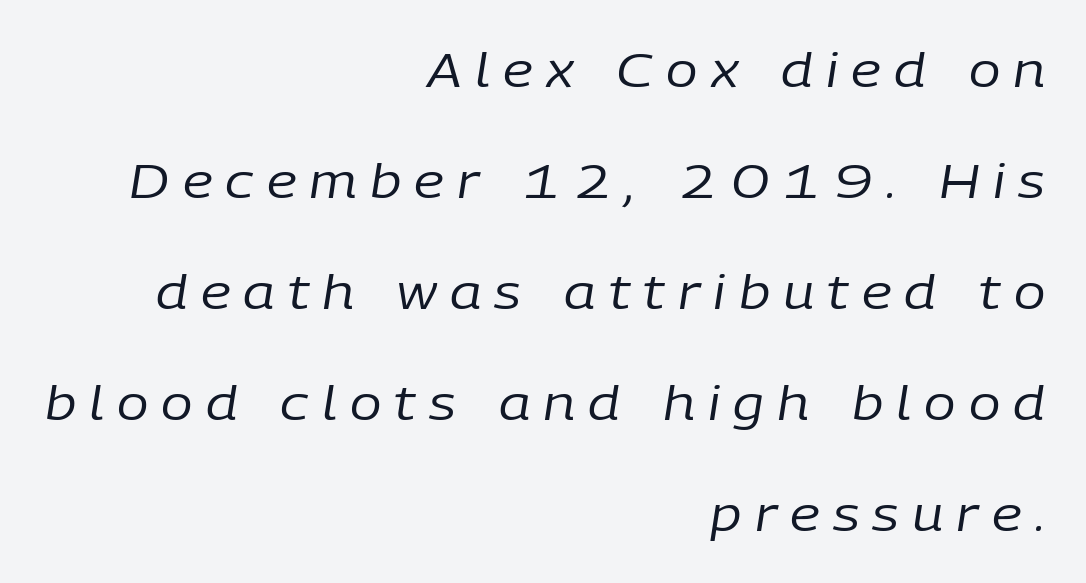
Underlining? Definitely not there. Honestly, the rows look like they've been pulled way apart. The rendering uses natural spacing where letterforms have individual widths. Is the block centered? No — it sits flush against the right margin.
